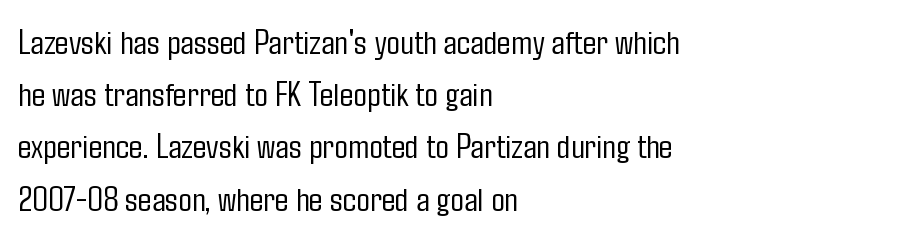
{"serif": "no", "italic": "no", "bold": "no", "weight": "light", "width": "condensed", "stroke_contrast": "low", "x_height": "medium", "monospaced": "no", "underline": "no", "align": "left", "line_spacing": "normal", "line_spacing_ratio": 1.45, "letter_spacing": "normal", "letter_spacing_em": 0.0, "glyph_px": 36}
